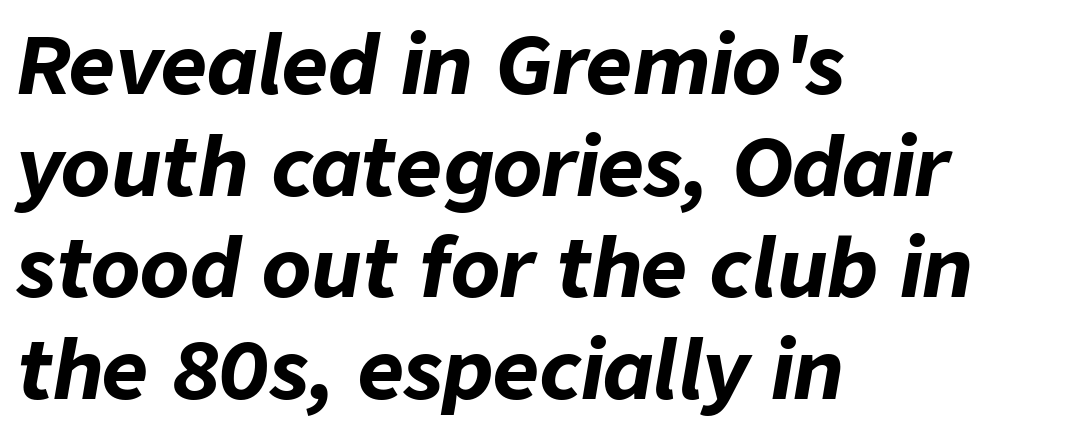
{"italic": "yes", "lean": "right", "slant_degrees": 9, "bold": "yes", "weight": "bold", "width": "normal", "stroke_contrast": "low", "x_height": "medium", "monospaced": "no", "underline": "no", "align": "left", "line_spacing": "normal", "line_spacing_ratio": 1.27, "letter_spacing": "normal", "letter_spacing_em": 0.0, "glyph_px": 80}
